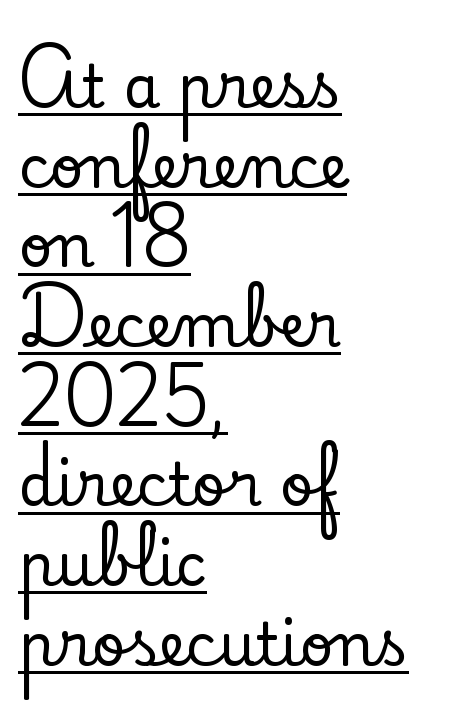
The gaps between neighbouring characters are ordinary and unremarkable. The typesetter chose a ragged-right arrangement here. Glance below the letters and you will spot a drawn line. The lettering holds an erect, upright posture throughout.
